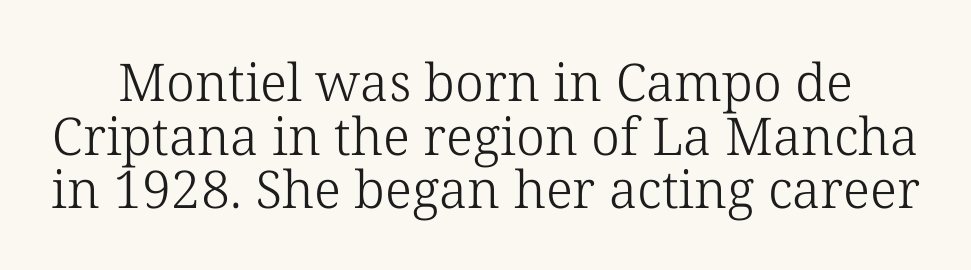
The type sits square on the baseline with zero lean. A light-to-regular cut is what we see here. The horizontal fit of the characters is conventional and even. Note the varied advance widths — an 'i' is clearly narrower than an 'm'. Line spacing here is tight.
